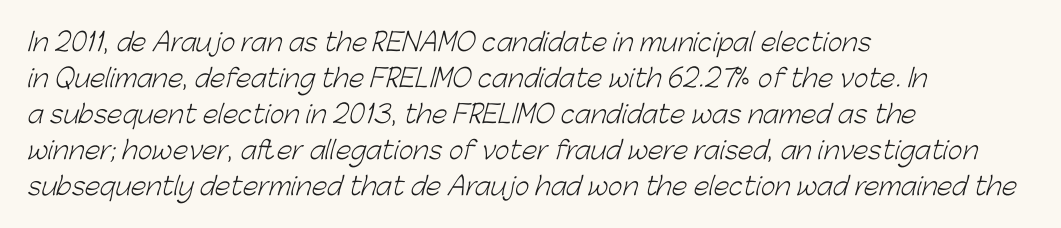
Evenly set lines give the paragraph a standard silhouette. Stems and bowls with no extra thickness — not bold. Line beginnings align vertically; line endings do not. This rendering features lettering with no underline. Words appear dense and cohesive because spacing is normal.
